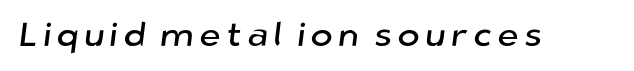
Looks like regular typesetting: each glyph gets only the width it needs. Typographically, this falls in the sans-serif category. Bare-footed words on every line.
